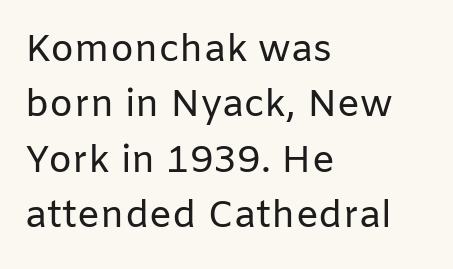
{"serif": "no", "italic": "no", "bold": "no", "weight": "regular", "width": "normal", "stroke_contrast": "low", "x_height": "medium", "monospaced": "no", "underline": "no", "align": "left", "line_spacing": "normal", "line_spacing_ratio": 1.46, "letter_spacing": "normal", "letter_spacing_em": 0.0, "glyph_px": 38}
